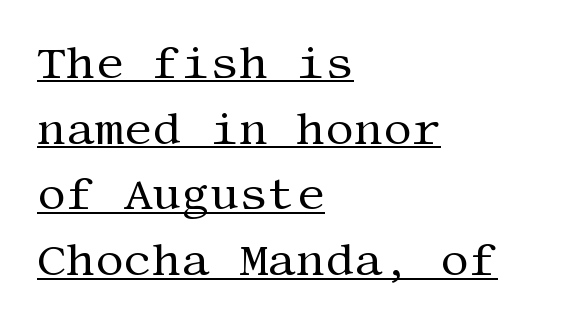
Q: Is the text bold? A: No.
Q: Is the text italic (slanted)? A: No, it is upright.
Q: Is the typeface a serif or a sans-serif typeface? A: Serif.
Q: Is the text underlined? A: Yes.
Q: How is the paragraph aligned? A: Left-aligned.
Q: Is the spacing between letters normal or unusually wide? A: Normal.
Q: Is the spacing between lines tight, normal or loose? A: Normal.
Q: Width (condensed, normal, or wide)? A: Normal.
Q: Stroke contrast? A: Medium.
Q: x-height? A: Large.
